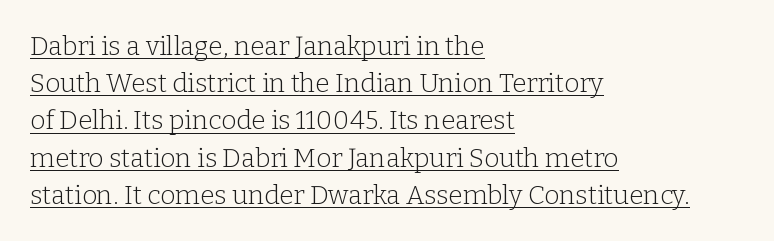
Summary of weight: not heavy and not bold. The type sits square on the baseline with zero lean. Tracking here is standard; glyphs follow each other at the usual distance. The glyphs are accompanied by a horizontal stroke just below them. Leftover space on each line is placed entirely after the last word.
